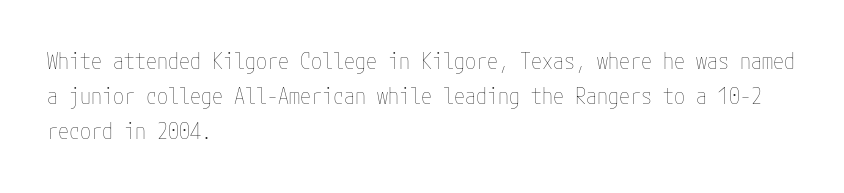
The image shows 22 px text type, upright; set left-aligned, normal line spacing (1.6x), normal letter spacing, not underlined.
